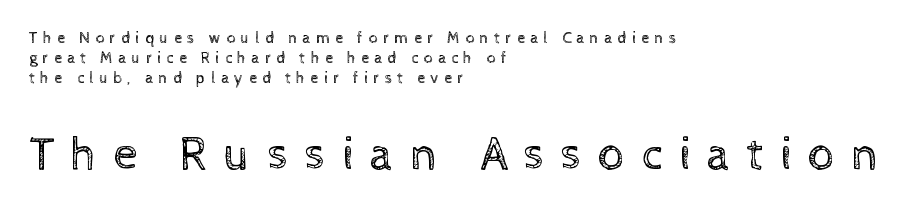
{"italic": "no", "bold": "no", "weight": "regular", "width": "normal", "x_height": "medium", "monospaced": "no", "underline": "no", "align": "left", "line_spacing_ratio": 1.24, "letter_spacing": "wide", "letter_spacing_em": 0.33, "larger_block": "second", "size_ratio": 3.0, "glyph_px": 48}
